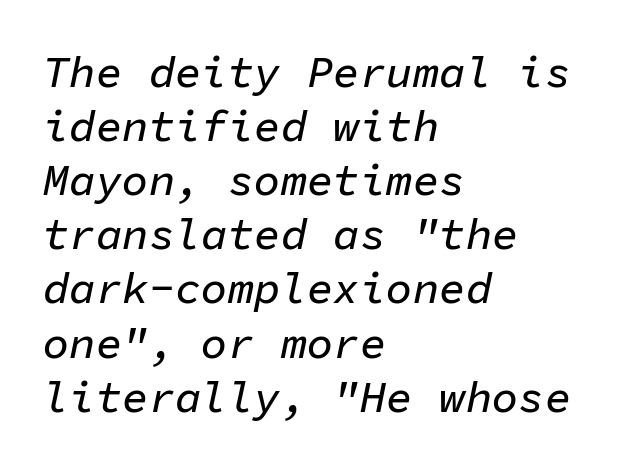
{"italic": "yes", "lean": "right", "slant_degrees": 11, "width": "normal", "stroke_contrast": "low", "x_height": "medium", "monospaced": "yes", "underline": "no", "align": "left", "line_spacing_ratio": 1.23, "letter_spacing": "normal", "letter_spacing_em": 0.0, "glyph_px": 44}
